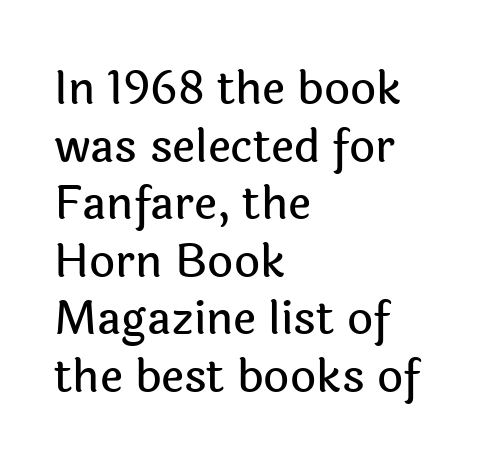
Check the space under the baseline: it is left empty. What's the leading like? Ordinary, nothing unusual. Proportional: the letters do not fall into vertical columns. You could call the tracking neutral — neither tight nor loose.
